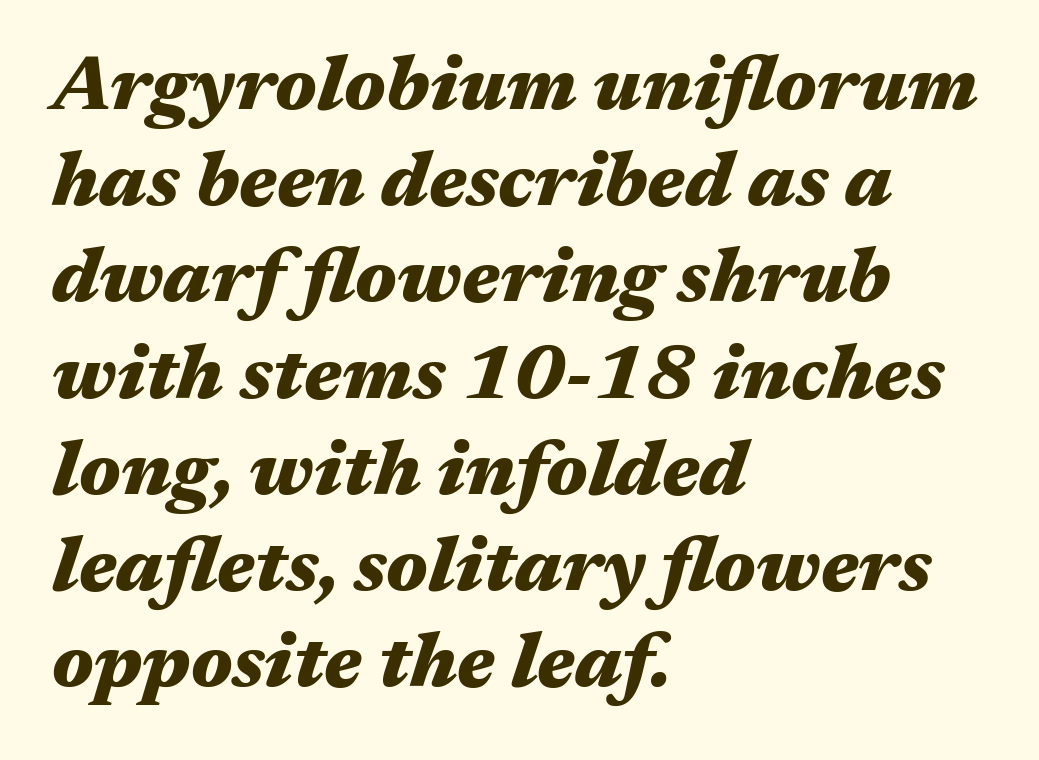
Q: Is the text bold? A: Yes.
Q: Is the text italic (slanted)? A: Yes, it leans right by about 17 degrees.
Q: Is the text underlined? A: No.
Q: How is the paragraph aligned? A: Left-aligned.
Q: Is the spacing between letters normal or unusually wide? A: Normal.
Q: Is the spacing between lines tight, normal or loose? A: Normal.
Q: Width (condensed, normal, or wide)? A: Wide.
Q: Stroke contrast? A: Medium.
Q: x-height? A: Medium.
Q: Monospaced? A: No.
